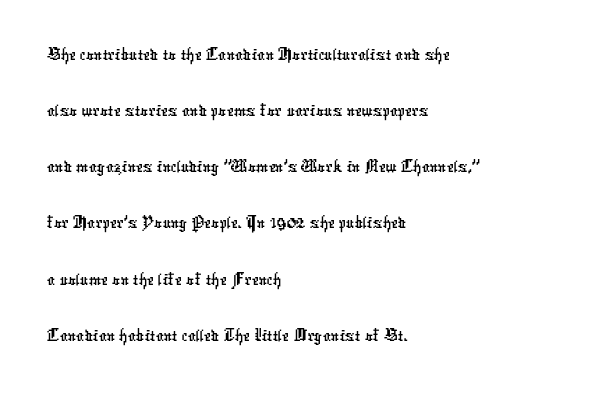
{"serif": "no", "width": "condensed", "stroke_contrast": "low", "x_height": "medium", "monospaced": "no", "underline": "no", "align": "left", "line_spacing": "normal", "line_spacing_ratio": 1.44, "letter_spacing": "normal", "letter_spacing_em": 0.0, "glyph_px": 39}
